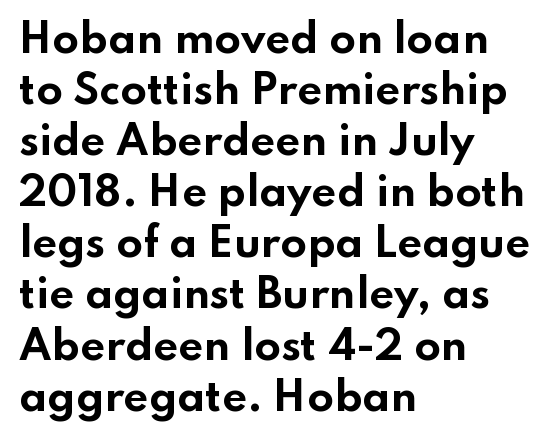
{"serif": "no", "italic": "no", "bold": "yes", "weight": "bold", "width": "wide", "stroke_contrast": "low", "x_height": "small", "monospaced": "no", "underline": "no", "align": "left", "line_spacing": "normal", "line_spacing_ratio": 1.31, "letter_spacing": "normal", "letter_spacing_em": 0.0, "glyph_px": 39}
